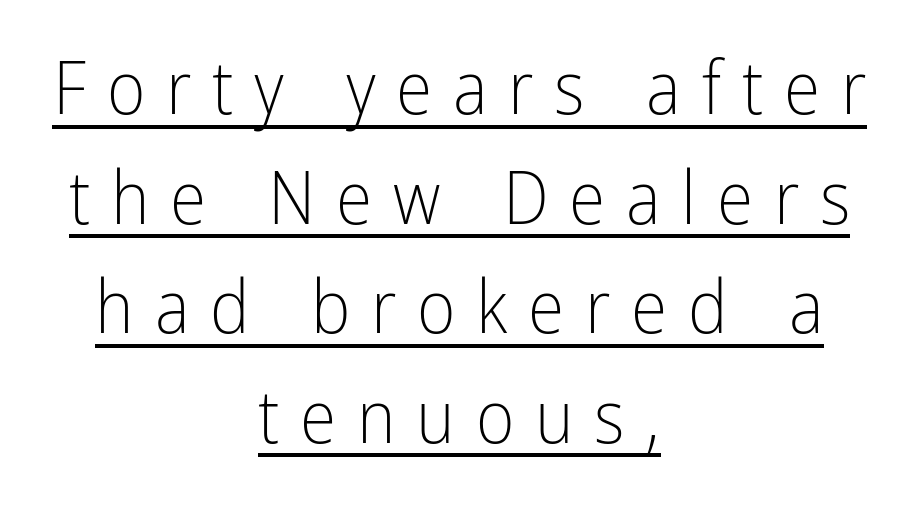
The image shows 74 px light, condensed sans-serif type, upright; set centered, normal line spacing (1.48x), unusually wide letter spacing (+0.28 em), underlined; low stroke contrast and a medium x-height.
